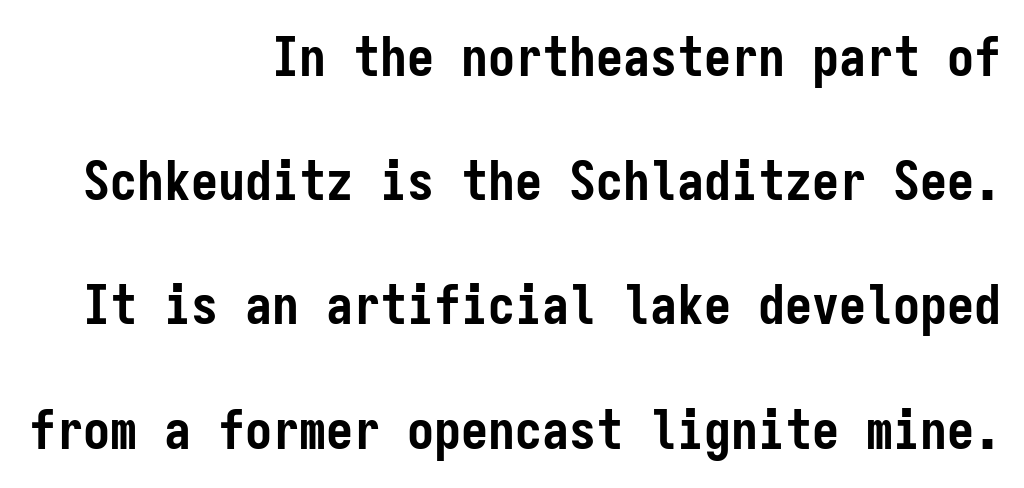
{"serif": "no", "italic": "no", "bold": "yes", "weight": "semibold", "width": "condensed", "stroke_contrast": "low", "x_height": "medium", "monospaced": "yes", "underline": "no", "align": "right", "line_spacing": "loose", "line_spacing_ratio": 2.3, "letter_spacing": "normal", "letter_spacing_em": 0.0, "glyph_px": 54}
